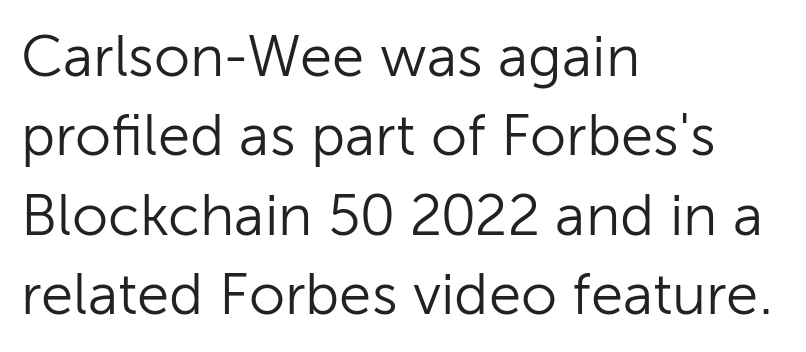
{"serif": "no", "italic": "no", "bold": "no", "weight": "light", "width": "normal", "stroke_contrast": "low", "x_height": "medium", "monospaced": "no", "underline": "no", "align": "left", "line_spacing": "normal", "line_spacing_ratio": 1.37, "letter_spacing": "normal", "letter_spacing_em": 0.0, "glyph_px": 58}
